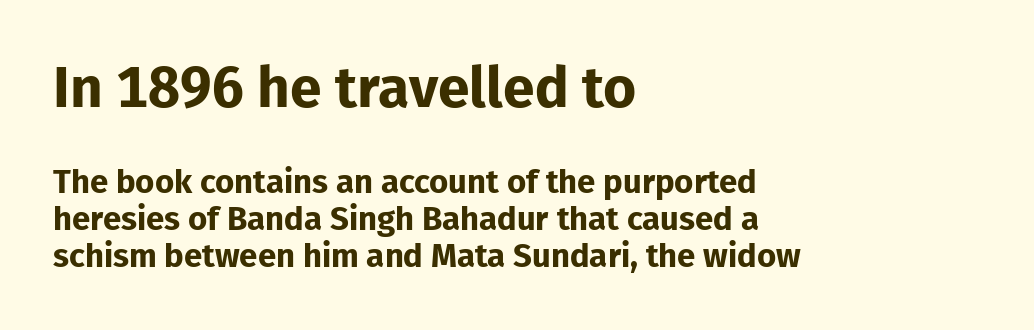
Q: Is the text bold? A: Yes.
Q: Is the text italic (slanted)? A: No, it is upright.
Q: Is the typeface a serif or a sans-serif typeface? A: Sans-serif.
Q: Is the text underlined? A: No.
Q: How is the paragraph aligned? A: Left-aligned.
Q: Is the spacing between letters normal or unusually wide? A: Normal.
Q: Is the spacing between lines tight, normal or loose? A: Tight.
Q: Which block of text is set in a larger size, the first (top) or the second (bottom)? A: The first (top) one.
Q: Width (condensed, normal, or wide)? A: Normal.
Q: Stroke contrast? A: Low.
Q: x-height? A: Medium.
Q: Monospaced? A: No.
